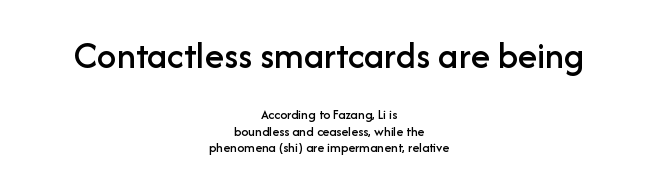
The image shows 39 px sans-serif type, upright; set centered, line spacing 1.16x, normal letter spacing, not underlined; the first (top) block is 2.79x larger; low stroke contrast and a medium x-height.
